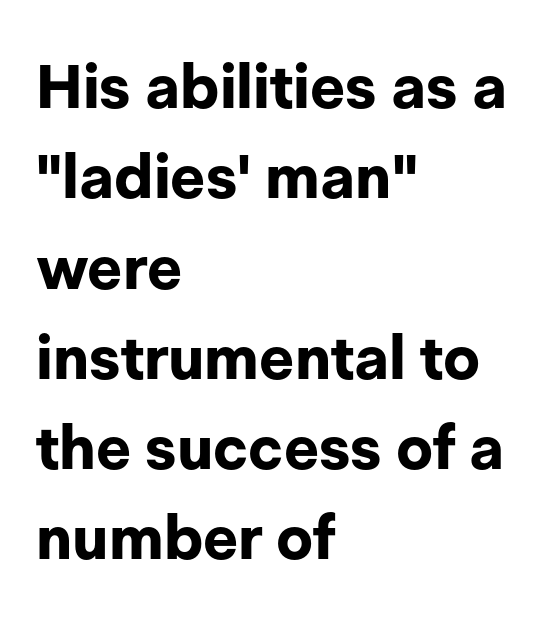
{"serif": "no", "italic": "no", "bold": "yes", "weight": "bold", "width": "normal", "stroke_contrast": "low", "x_height": "medium", "monospaced": "no", "underline": "no", "align": "left", "line_spacing": "normal", "line_spacing_ratio": 1.48, "letter_spacing": "normal", "letter_spacing_em": 0.0, "glyph_px": 61}
